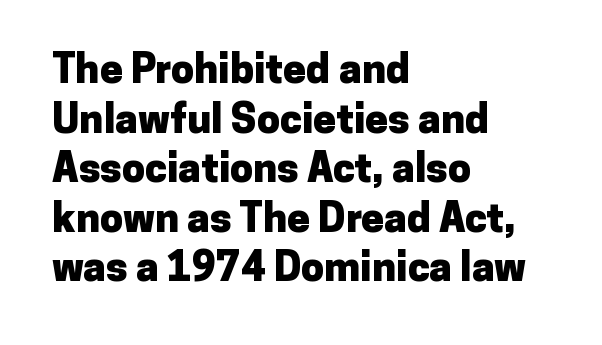
{"serif": "no", "italic": "no", "bold": "yes", "weight": "heavy", "width": "normal", "stroke_contrast": "low", "x_height": "medium", "monospaced": "no", "underline": "no", "align": "left", "line_spacing_ratio": 1.21, "letter_spacing": "normal", "letter_spacing_em": 0.0, "glyph_px": 41}
